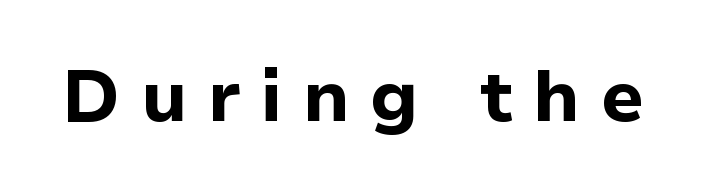
The face used here is proportionally spaced, like ordinary book or web type. A dark, heavy texture on the line: the type is bold. The space directly below the letters is spotless. I'd call this a sans setting — the letters go barefoot.
